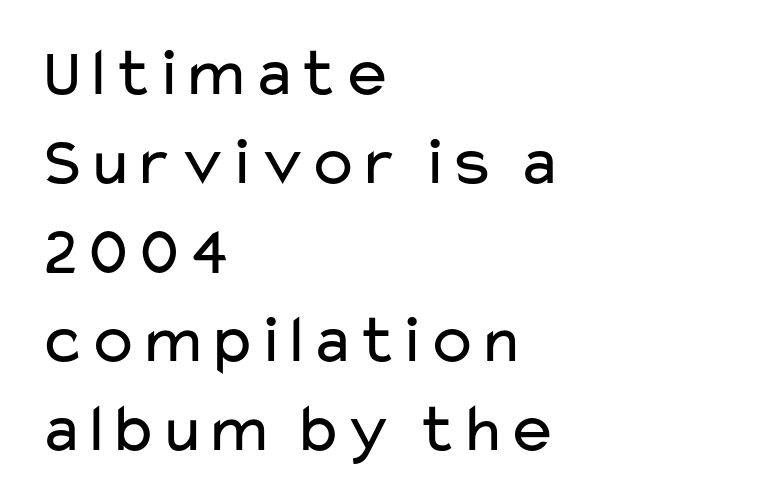
{"serif": "no", "italic": "no", "bold": "no", "weight": "regular", "width": "wide", "stroke_contrast": "low", "x_height": "medium", "monospaced": "no", "underline": "no", "align": "left", "line_spacing": "normal", "line_spacing_ratio": 1.29, "letter_spacing": "normal", "letter_spacing_em": 0.0, "glyph_px": 69}
